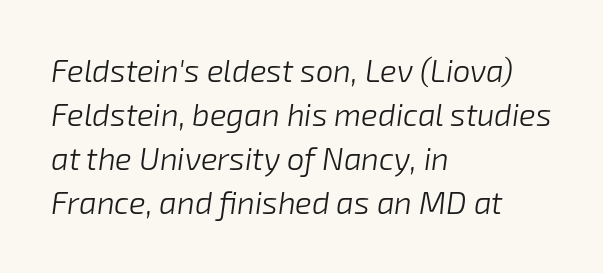
{"italic": "yes", "lean": "right", "slant_degrees": 8, "bold": "no", "weight": "light", "width": "normal", "stroke_contrast": "low", "x_height": "medium", "monospaced": "no", "underline": "no", "align": "left", "line_spacing": "normal", "line_spacing_ratio": 1.42, "letter_spacing": "normal", "letter_spacing_em": 0.0, "glyph_px": 31}
